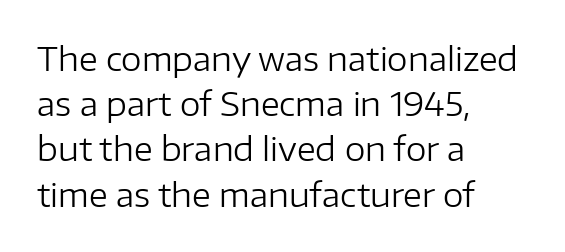
Varying glyph widths throughout — classic text-font behaviour. Underline: absent. The line texture is even and compact thanks to regular tracking. Does the type have serifs? No, each stem ends abruptly. What's the leading like? Ordinary, nothing unusual.
